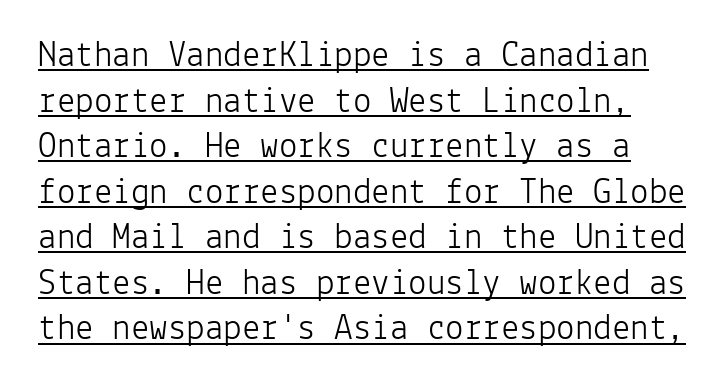
Q: Is the text bold? A: No.
Q: Is the text italic (slanted)? A: No, it is upright.
Q: Is the typeface a serif or a sans-serif typeface? A: Sans-serif.
Q: Is the text underlined? A: Yes.
Q: Is the spacing between letters normal or unusually wide? A: Normal.
Q: Width (condensed, normal, or wide)? A: Normal.
Q: Stroke contrast? A: Low.
Q: x-height? A: Medium.
Q: Monospaced? A: Yes.
